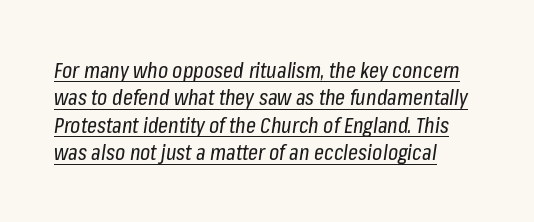
The cut favours lightness, reaching ordinary text weight at its darkest. What decoration does the sample have? An underline. An italicized treatment has been applied to the whole sample. Leading: standard.
